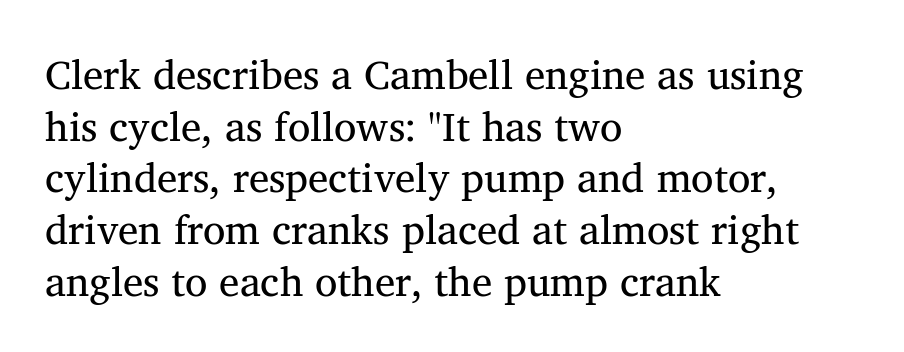
{"serif": "yes", "italic": "no", "bold": "no", "weight": "regular", "width": "normal", "stroke_contrast": "medium", "x_height": "medium", "monospaced": "no", "underline": "no", "align": "left", "line_spacing": "normal", "line_spacing_ratio": 1.26, "letter_spacing": "normal", "letter_spacing_em": 0.0, "glyph_px": 41}
